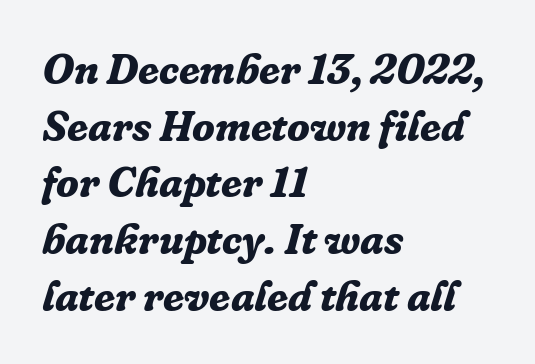
Q: Is the text bold? A: Yes.
Q: Is the text italic (slanted)? A: Yes, it leans right by about 16 degrees.
Q: Is the typeface a serif or a sans-serif typeface? A: Serif.
Q: Is the text underlined? A: No.
Q: How is the paragraph aligned? A: Left-aligned.
Q: Is the spacing between letters normal or unusually wide? A: Normal.
Q: Is the spacing between lines tight, normal or loose? A: Normal.
Q: Width (condensed, normal, or wide)? A: Normal.
Q: Stroke contrast? A: Low.
Q: x-height? A: Medium.
Q: Monospaced? A: No.
